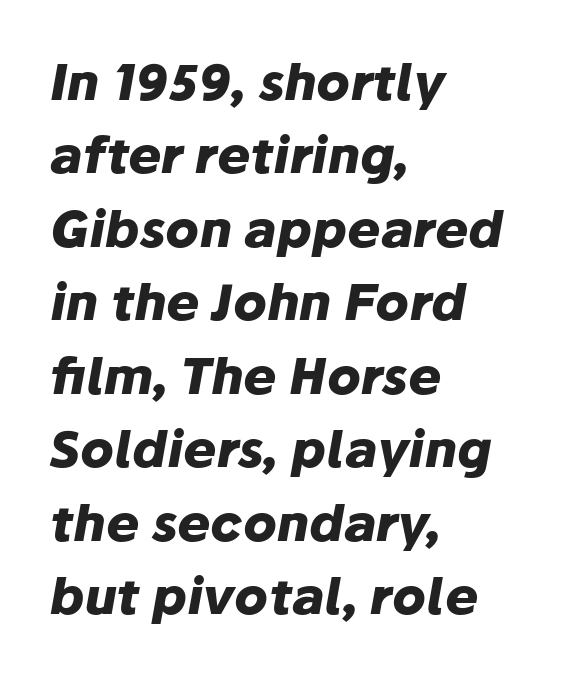
Q: Is the text bold? A: Yes.
Q: Is the text italic (slanted)? A: Yes, it leans right by about 10 degrees.
Q: Is the text underlined? A: No.
Q: How is the paragraph aligned? A: Left-aligned.
Q: Is the spacing between letters normal or unusually wide? A: Normal.
Q: Is the spacing between lines tight, normal or loose? A: Normal.
Q: Width (condensed, normal, or wide)? A: Normal.
Q: Stroke contrast? A: Low.
Q: x-height? A: Medium.
Q: Monospaced? A: No.
